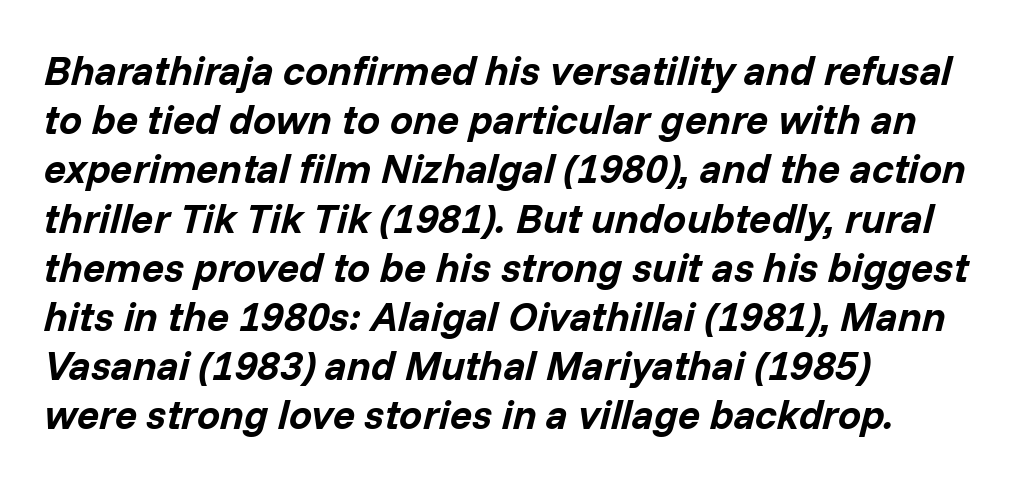
Q: Is the text bold? A: Yes.
Q: Is the text italic (slanted)? A: Yes, it leans right by about 14 degrees.
Q: Is the text underlined? A: No.
Q: How is the paragraph aligned? A: Left-aligned.
Q: Is the spacing between letters normal or unusually wide? A: Normal.
Q: Width (condensed, normal, or wide)? A: Normal.
Q: Stroke contrast? A: Low.
Q: x-height? A: Medium.
Q: Monospaced? A: No.
